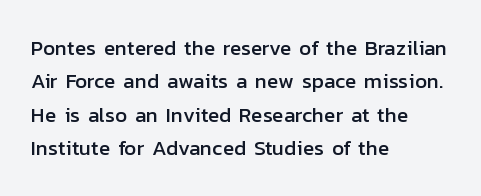
Q: Is the text italic (slanted)? A: No, it is upright.
Q: Is the text underlined? A: No.
Q: How is the paragraph aligned? A: Left-aligned.
Q: Is the spacing between letters normal or unusually wide? A: Normal.
Q: Is the spacing between lines tight, normal or loose? A: Normal.
